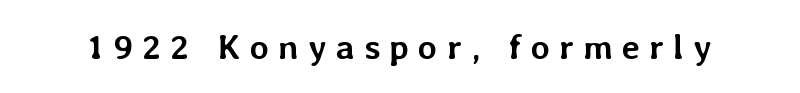
The image shows 35 px semibold type, upright; set unusually wide letter spacing (+0.26 em), not underlined; low stroke contrast and a medium x-height.
